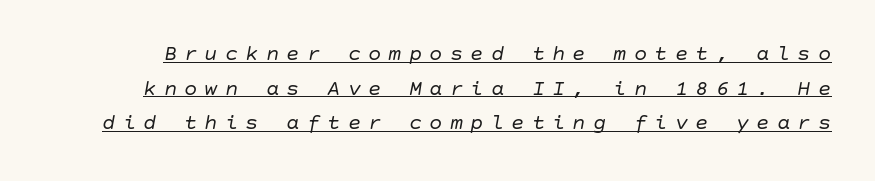
{"italic": "yes", "lean": "right", "slant_degrees": 10, "bold": "no", "underline": "yes", "line_spacing": "normal", "line_spacing_ratio": 1.57, "letter_spacing": "wide", "letter_spacing_em": 0.33, "glyph_px": 22}
